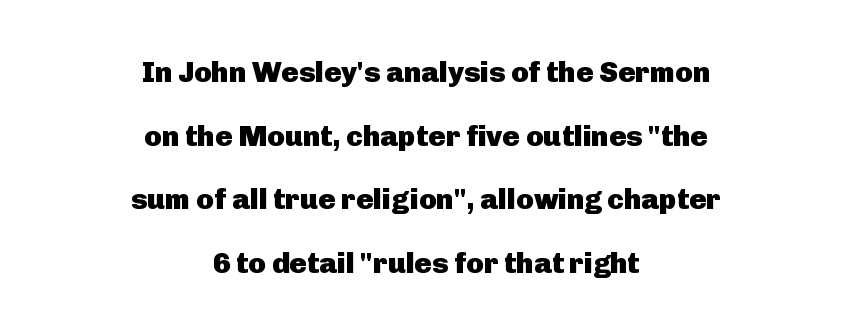
Designer's note — italics off, roman on. These lines stand farther apart than default settings would place them. The horizontal fit of the characters is conventional and even. This sample is center-justified, so both line endings float freely.
